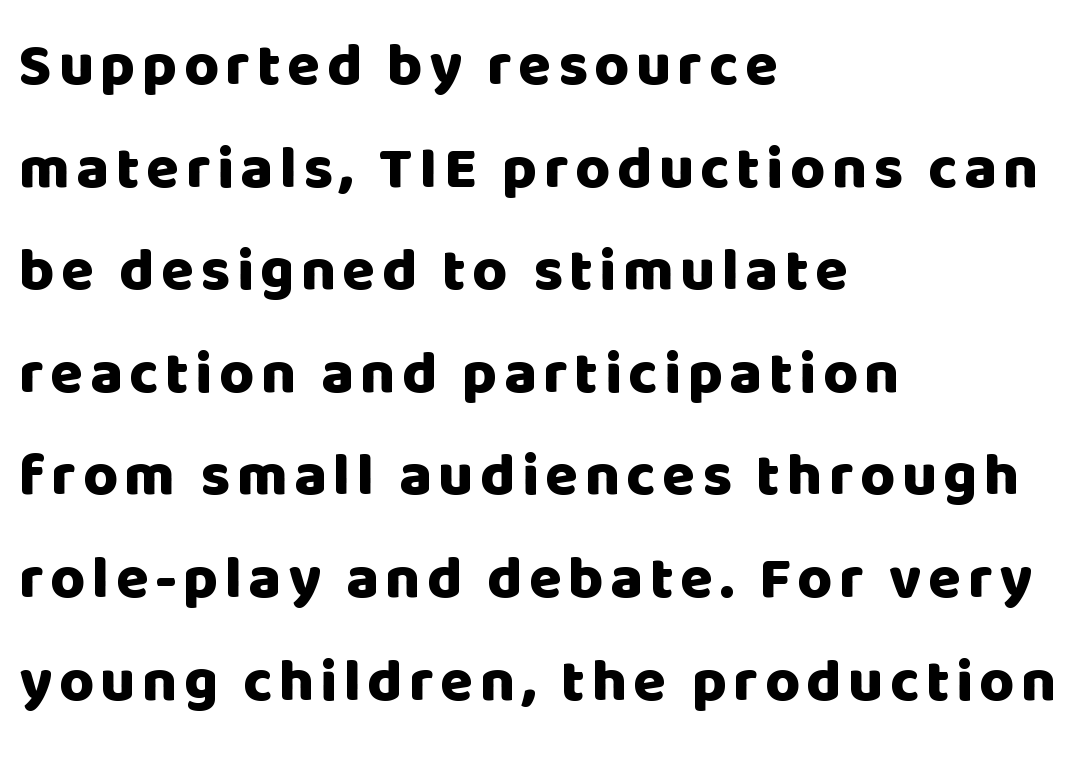
The image shows 60 px heavy sans-serif type, upright; set left-aligned, line spacing 1.71x, not underlined; low stroke contrast and a large x-height.
